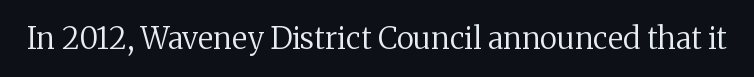
The image shows 30 px regular-weight serif type, upright; set normal letter spacing, not underlined; medium stroke contrast and a medium x-height.
